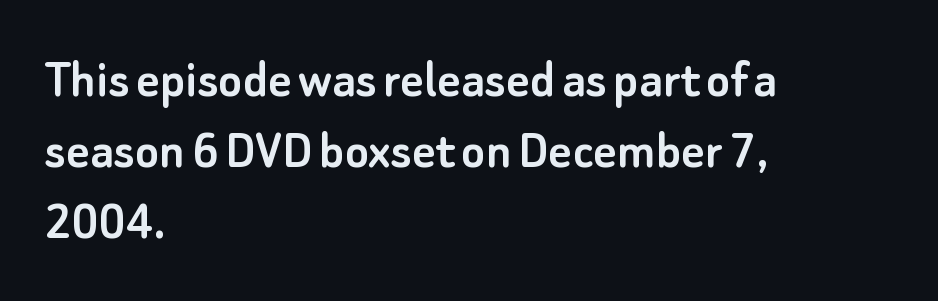
Q: Is the text italic (slanted)? A: No, it is upright.
Q: Is the typeface a serif or a sans-serif typeface? A: Sans-serif.
Q: Is the text underlined? A: No.
Q: How is the paragraph aligned? A: Left-aligned.
Q: Is the spacing between letters normal or unusually wide? A: Normal.
Q: Is the spacing between lines tight, normal or loose? A: Normal.
Q: Width (condensed, normal, or wide)? A: Normal.
Q: Stroke contrast? A: Low.
Q: x-height? A: Small.
Q: Monospaced? A: No.
